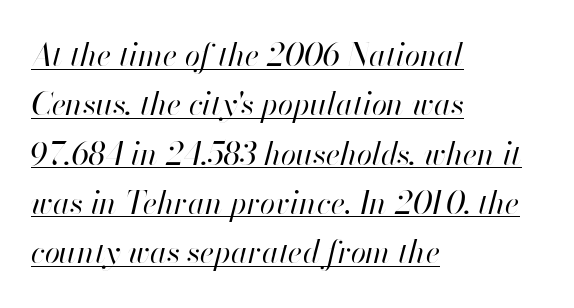
Q: Is the text bold? A: No.
Q: Is the text italic (slanted)? A: Yes, it leans right by about 13 degrees.
Q: Is the text underlined? A: Yes.
Q: How is the paragraph aligned? A: Left-aligned.
Q: Is the spacing between letters normal or unusually wide? A: Normal.
Q: Is the spacing between lines tight, normal or loose? A: Normal.
Q: Width (condensed, normal, or wide)? A: Normal.
Q: Stroke contrast? A: High.
Q: x-height? A: Small.
Q: Monospaced? A: No.
